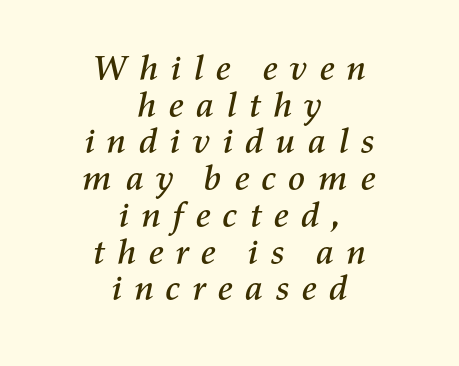
Q: Is the text italic (slanted)? A: Yes, it leans right by about 11 degrees.
Q: Is the text underlined? A: No.
Q: How is the paragraph aligned? A: Centered.
Q: Is the spacing between letters normal or unusually wide? A: Unusually wide.
Q: Is the spacing between lines tight, normal or loose? A: Tight.
Q: Width (condensed, normal, or wide)? A: Normal.
Q: Stroke contrast? A: Medium.
Q: x-height? A: Medium.
Q: Monospaced? A: No.
